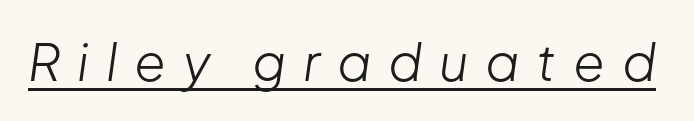
{"italic": "yes", "lean": "right", "slant_degrees": 8, "bold": "no", "weight": "light", "width": "normal", "stroke_contrast": "low", "x_height": "medium", "monospaced": "no", "underline": "yes", "letter_spacing": "wide", "letter_spacing_em": 0.33, "glyph_px": 51}
